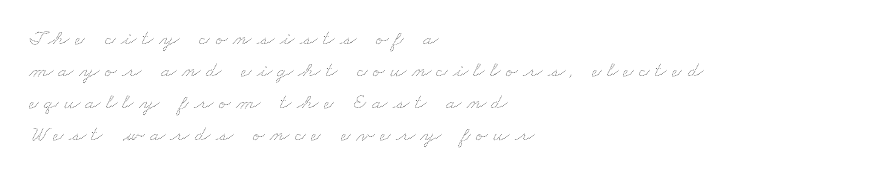
Q: Is the text bold? A: No.
Q: Is the text underlined? A: No.
Q: How is the paragraph aligned? A: Left-aligned.
Q: Is the spacing between letters normal or unusually wide? A: Unusually wide.
Q: Is the spacing between lines tight, normal or loose? A: Normal.
